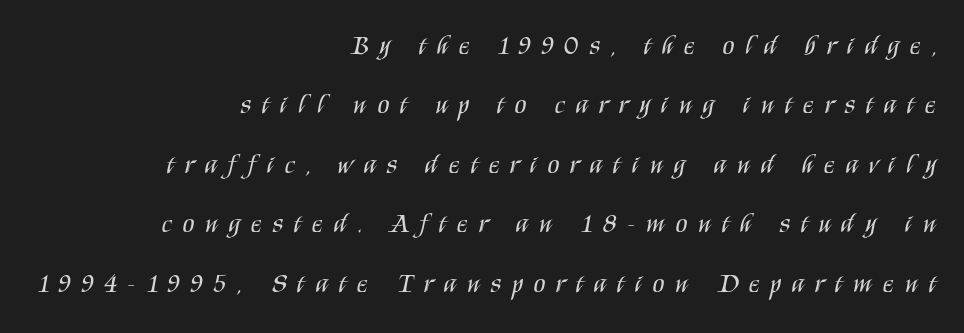
{"bold": "no", "underline": "no", "align": "right", "line_spacing": "loose", "line_spacing_ratio": 2.2, "letter_spacing": "wide", "letter_spacing_em": 0.41, "glyph_px": 27}
